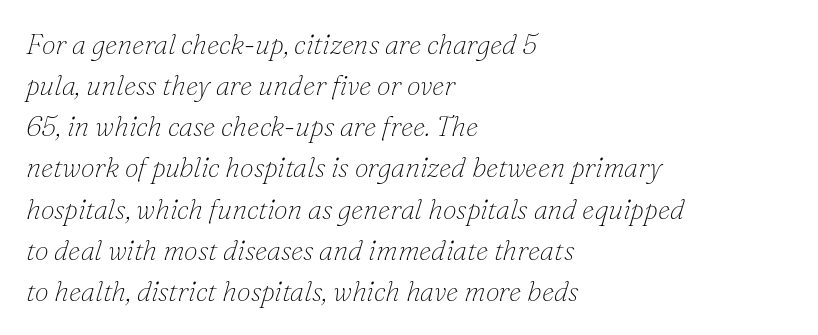
Q: Is the text bold? A: No.
Q: Is the text italic (slanted)? A: Yes, it leans right by about 16 degrees.
Q: Is the typeface a serif or a sans-serif typeface? A: Serif.
Q: Is the text underlined? A: No.
Q: How is the paragraph aligned? A: Left-aligned.
Q: Is the spacing between letters normal or unusually wide? A: Normal.
Q: Is the spacing between lines tight, normal or loose? A: Normal.
Q: Width (condensed, normal, or wide)? A: Normal.
Q: Stroke contrast? A: Low.
Q: x-height? A: Small.
Q: Monospaced? A: No.
